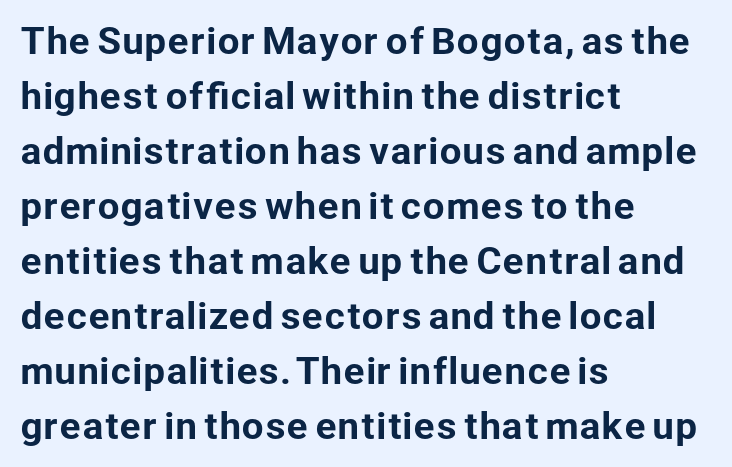
{"serif": "no", "italic": "no", "width": "normal", "stroke_contrast": "low", "x_height": "medium", "monospaced": "no", "underline": "no", "align": "left", "line_spacing": "normal", "line_spacing_ratio": 1.57, "letter_spacing": "normal", "letter_spacing_em": 0.0, "glyph_px": 35}
